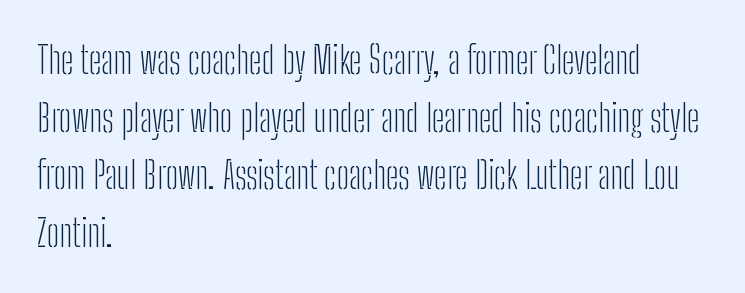
Look at the tracking — it's just the regular setting, nothing added. Regarding leading, the lines here are spaced in the standard way. In terms of posture, this sample is upright. A bare baseline throughout the passage. You could not count columns in this text — the font is proportionally spaced.
